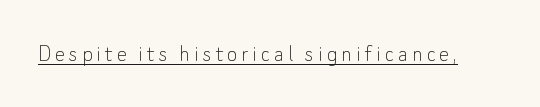
The image shows 25 px text type, upright; set underlined.
